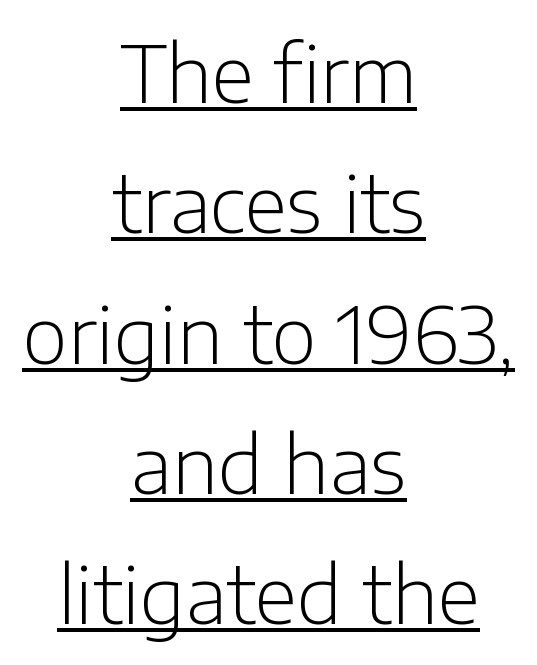
The image shows 78 px light sans-serif type, upright; set centered, normal line spacing (1.67x), normal letter spacing, underlined; low stroke contrast and a medium x-height.
